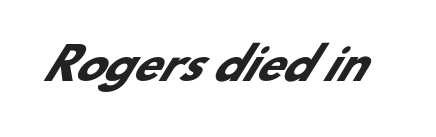
Typographically, this falls in the sans-serif category. The letters advance in unequal steps, a hallmark of proportional type. The horizontal fit of the characters is conventional and even. Typesetter's note: full bold, strokes at maximum text heaviness.
